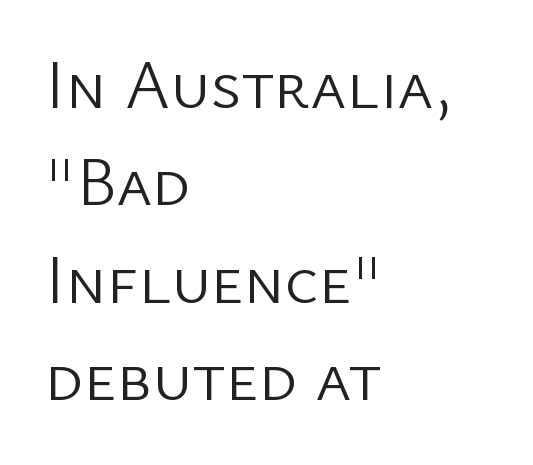
Q: Is the text bold? A: No.
Q: Is the text italic (slanted)? A: No, it is upright.
Q: Is the typeface a serif or a sans-serif typeface? A: Sans-serif.
Q: Is the text underlined? A: No.
Q: How is the paragraph aligned? A: Left-aligned.
Q: Is the spacing between letters normal or unusually wide? A: Normal.
Q: Is the spacing between lines tight, normal or loose? A: Normal.
Q: Width (condensed, normal, or wide)? A: Normal.
Q: Stroke contrast? A: Low.
Q: x-height? A: Medium.
Q: Monospaced? A: No.
